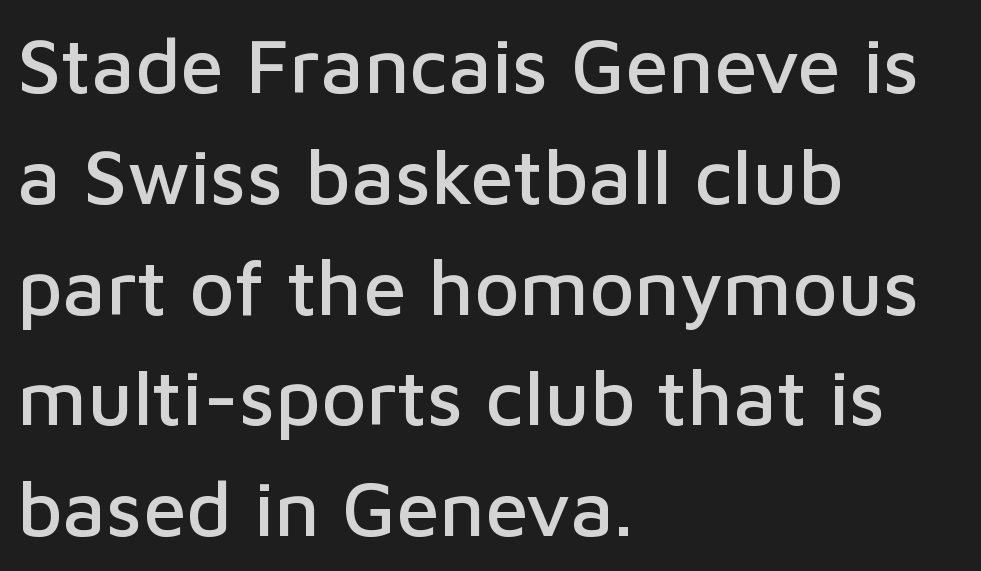
Q: Is the text italic (slanted)? A: No, it is upright.
Q: Is the typeface a serif or a sans-serif typeface? A: Sans-serif.
Q: Is the text underlined? A: No.
Q: How is the paragraph aligned? A: Left-aligned.
Q: Is the spacing between letters normal or unusually wide? A: Normal.
Q: Is the spacing between lines tight, normal or loose? A: Normal.
Q: Width (condensed, normal, or wide)? A: Normal.
Q: Stroke contrast? A: Low.
Q: x-height? A: Medium.
Q: Monospaced? A: No.
